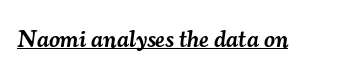
Quick note: underline on. These words are printed semibold, heavier than regular yet not bold. The face used here is rendered with its standard letterfit. Notice how the stems are inclined rather than vertical — that's the hallmark of italics.
